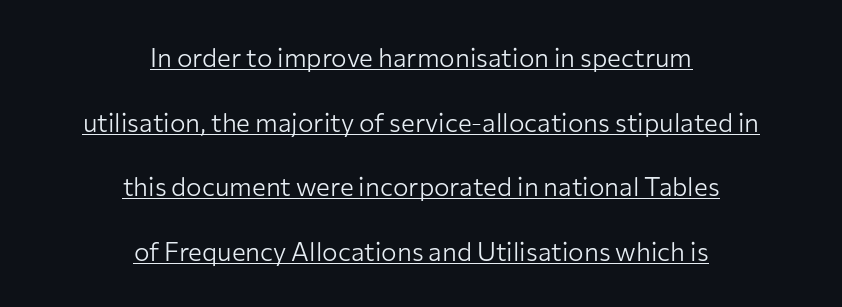
In CSS terms this would be text-align: center. Notice how the stems are strictly vertical — no italics here. You could fit nearly another row in the gap between these rows. The words here are underlined. The horizontal fit of the characters is conventional and even. These glyphs show unthickened strokes, regular width or finer.
